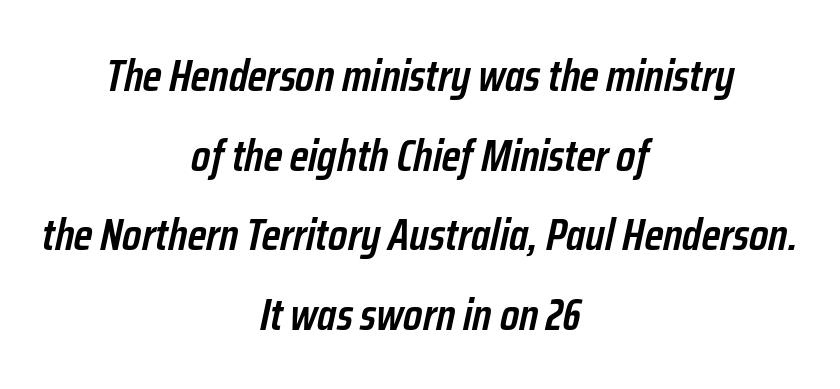
In CSS terms this would be text-align: center. Lines of text with bare space underneath. Designer's note — italics engaged. Every letter is mildly thick-stroked: semibold rather than bold. Think of a printed novel: that variable character pitch is what you see here. Nothing unusual about the tracking: characters are spaced as the font intends.
